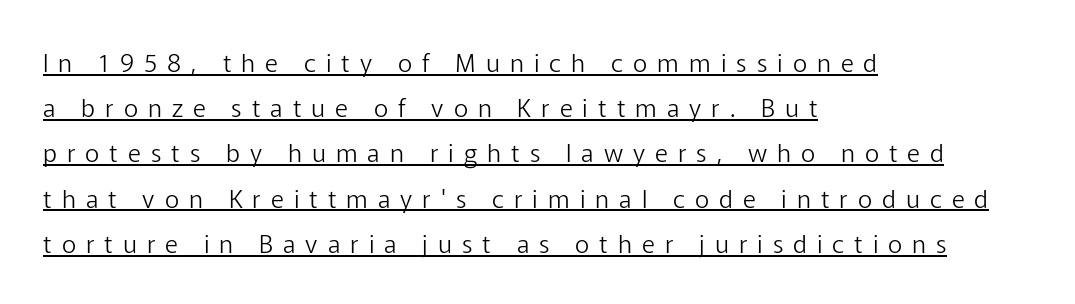
Bold? No — there's no thickening of the strokes. Visually the block forms a straight wall on the left and a jagged coastline on the right. Emphasis is given by a line drawn under the lettering. Do the letters lean? They stand straight. This rendering widens character spacing well past its baseline value.
